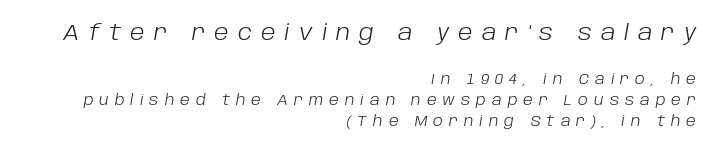
Q: Is the text bold? A: No.
Q: Is the text italic (slanted)? A: Yes, it leans right by about 10 degrees.
Q: Is the text underlined? A: No.
Q: How is the paragraph aligned? A: Right-aligned.
Q: Is the spacing between letters normal or unusually wide? A: Unusually wide.
Q: Is the spacing between lines tight, normal or loose? A: Normal.
Q: Which block of text is set in a larger size, the first (top) or the second (bottom)? A: The first (top) one.
